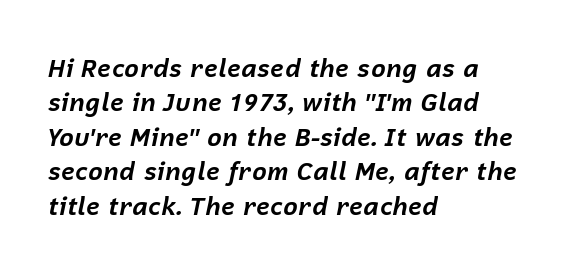
{"italic": "yes", "lean": "right", "slant_degrees": 12, "bold": "yes", "underline": "no", "align": "left", "line_spacing": "normal", "line_spacing_ratio": 1.38, "letter_spacing": "normal", "letter_spacing_em": 0.0, "glyph_px": 25}
